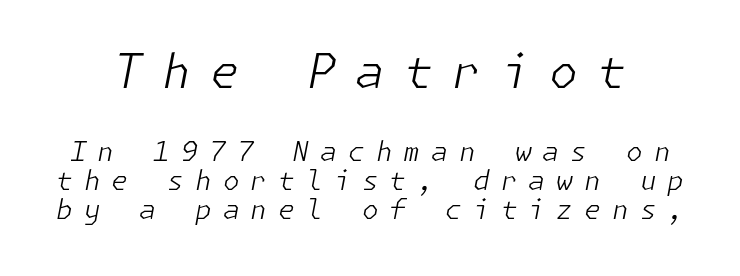
The image shows 47 px light type, italic (leaning right); set tight line spacing (1.07x), unusually wide letter spacing (+0.41 em), not underlined; the first (top) block is 1.74x larger; low stroke contrast and a medium x-height.
